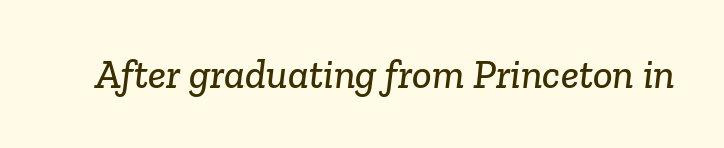
The image shows 41 px serif type; set normal letter spacing, not underlined; low stroke contrast and a medium x-height.
